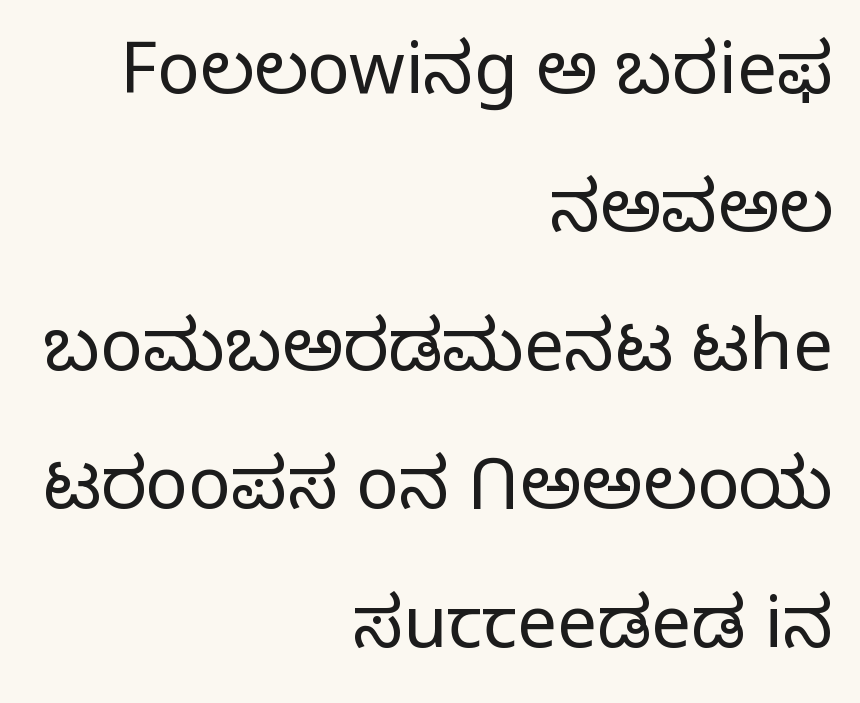
The image shows 71 px light sans-serif type, upright; set right-aligned, loose line spacing (1.95x), normal letter spacing, not underlined; low stroke contrast and a medium x-height.
